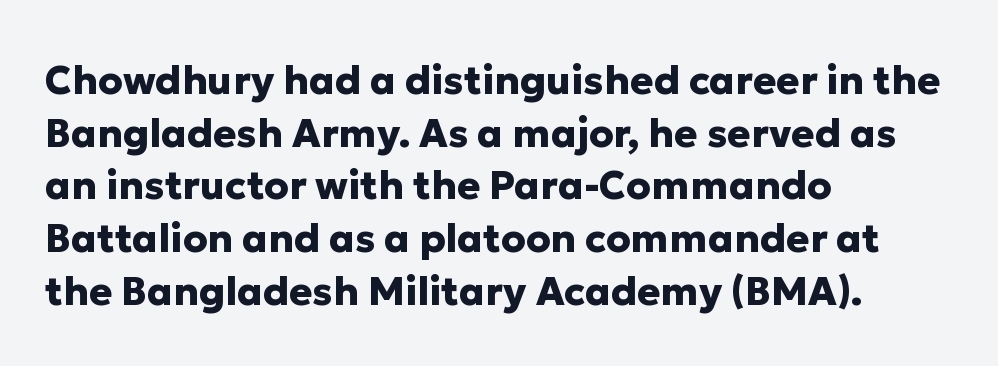
{"serif": "no", "italic": "no", "bold": "yes", "weight": "heavy", "width": "normal", "stroke_contrast": "low", "x_height": "medium", "monospaced": "no", "underline": "no", "align": "left", "line_spacing": "normal", "line_spacing_ratio": 1.35, "letter_spacing": "normal", "letter_spacing_em": 0.0, "glyph_px": 39}
